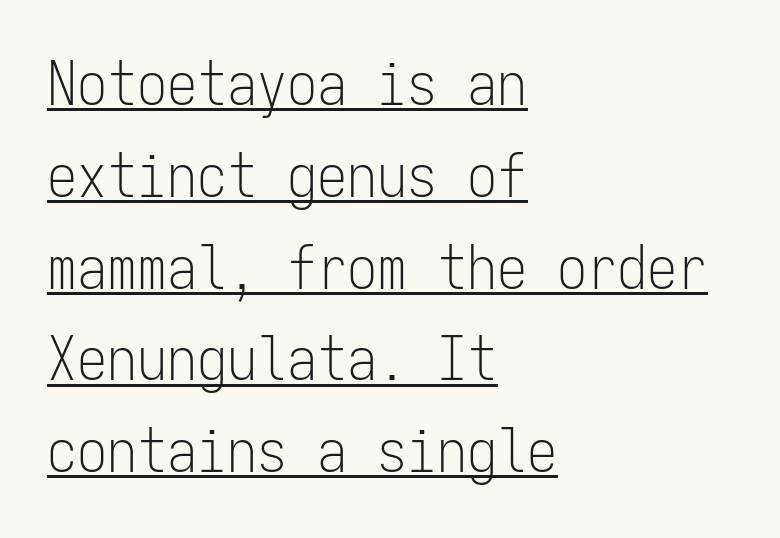
The setting favours the left margin, as ordinary paragraphs usually do. Nothing sits at the stroke ends, so this counts as sans-serif. Looks like terminal output: every glyph gets an equal slot. Compared with typical body copy, the letter spacing here is the same.
